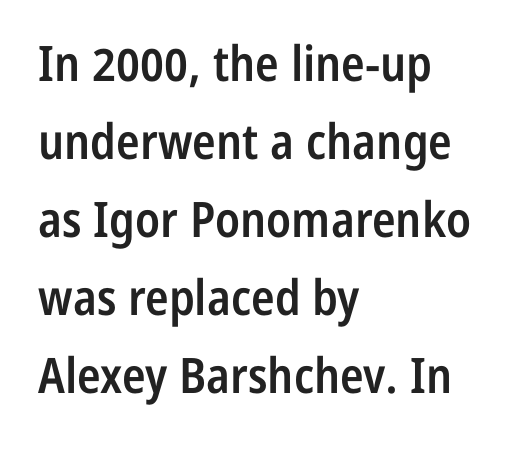
Q: Is the text bold? A: Semi-bold.
Q: Is the text italic (slanted)? A: No, it is upright.
Q: Is the typeface a serif or a sans-serif typeface? A: Sans-serif.
Q: Is the text underlined? A: No.
Q: How is the paragraph aligned? A: Left-aligned.
Q: Is the spacing between letters normal or unusually wide? A: Normal.
Q: Is the spacing between lines tight, normal or loose? A: Normal.
Q: Width (condensed, normal, or wide)? A: Condensed.
Q: Stroke contrast? A: Low.
Q: x-height? A: Medium.
Q: Monospaced? A: No.
